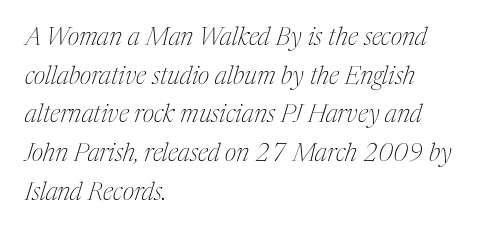
{"italic": "yes", "lean": "right", "slant_degrees": 17, "bold": "no", "underline": "no", "align": "left", "line_spacing": "normal", "line_spacing_ratio": 1.55, "letter_spacing": "normal", "letter_spacing_em": 0.0, "glyph_px": 25}
